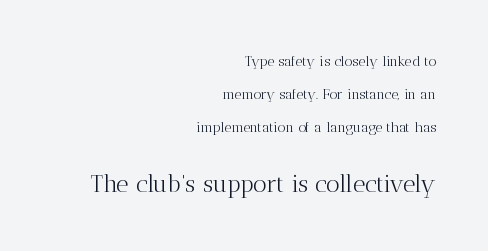
The image shows 24 px text type, upright; set right-aligned, loose line spacing (2.34x), normal letter spacing, not underlined; the second (bottom) block is 1.71x larger.
